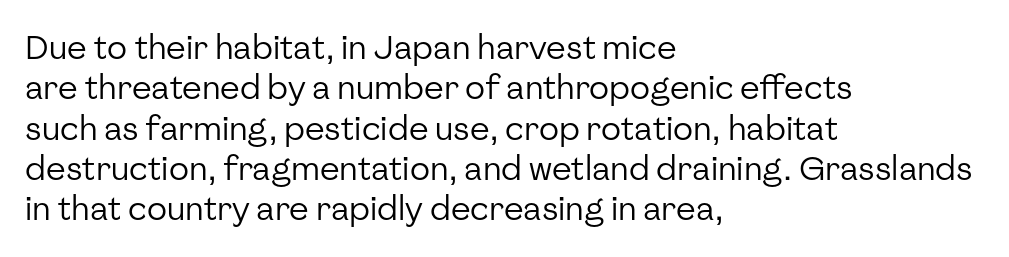
Q: Is the text bold? A: No.
Q: Is the text italic (slanted)? A: No, it is upright.
Q: Is the typeface a serif or a sans-serif typeface? A: Sans-serif.
Q: Is the text underlined? A: No.
Q: How is the paragraph aligned? A: Left-aligned.
Q: Is the spacing between letters normal or unusually wide? A: Normal.
Q: Width (condensed, normal, or wide)? A: Normal.
Q: Stroke contrast? A: Low.
Q: x-height? A: Medium.
Q: Monospaced? A: No.
